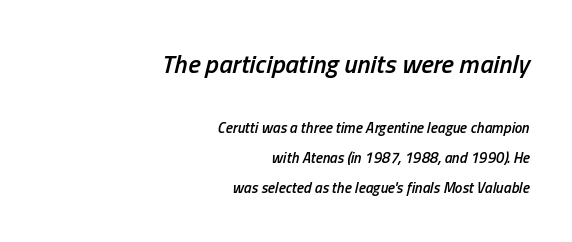
These lines were composed using italics. Words appear dense and cohesive because spacing is normal. If you squint, the top block still reads clearly — it's the larger of the two. Reading down the block, your eye finds every line finishing at a fixed right position. What weight is shown? A semibold, between regular and bold. The passage shown stacks its lines with a broad gap.
